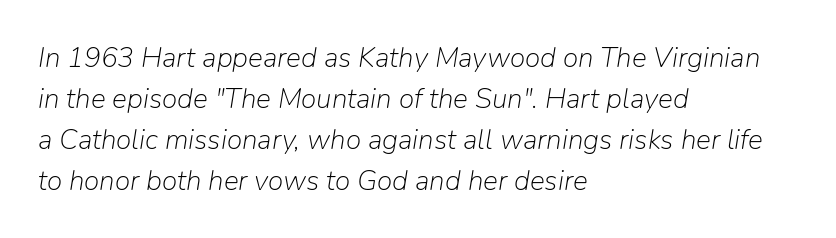
{"italic": "yes", "lean": "right", "slant_degrees": 9, "bold": "no", "weight": "light", "width": "normal", "stroke_contrast": "low", "x_height": "medium", "monospaced": "no", "underline": "no", "align": "left", "line_spacing": "normal", "line_spacing_ratio": 1.46, "letter_spacing": "normal", "letter_spacing_em": 0.0, "glyph_px": 28}
